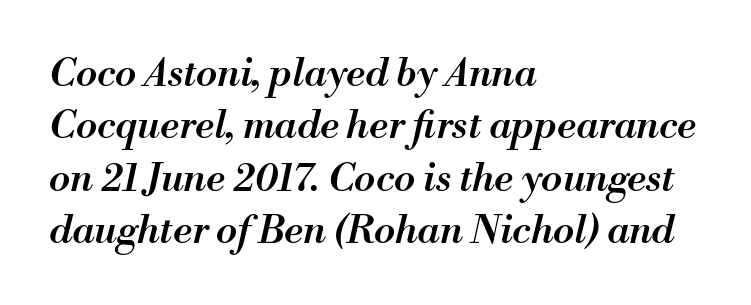
Q: Is the text bold? A: Semi-bold.
Q: Is the text italic (slanted)? A: Yes, it leans right by about 13 degrees.
Q: Is the text underlined? A: No.
Q: How is the paragraph aligned? A: Left-aligned.
Q: Is the spacing between letters normal or unusually wide? A: Normal.
Q: Is the spacing between lines tight, normal or loose? A: Normal.
Q: Width (condensed, normal, or wide)? A: Normal.
Q: Stroke contrast? A: Medium.
Q: x-height? A: Small.
Q: Monospaced? A: No.
